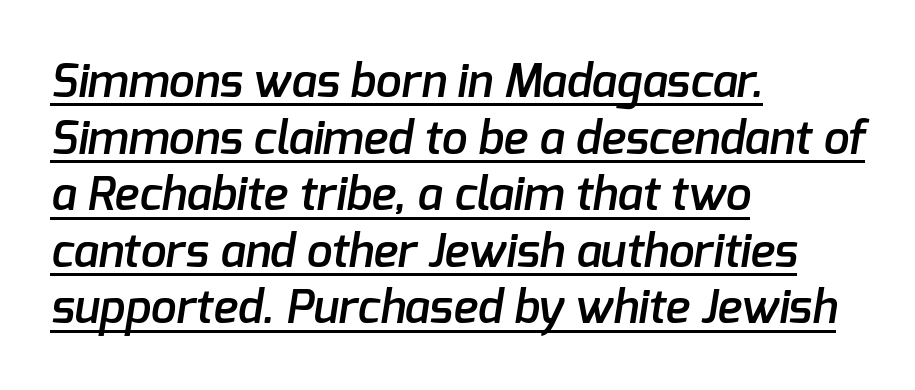
The image shows 46 px semibold sans-serif type; set left-aligned, line spacing 1.23x, normal letter spacing, underlined; low stroke contrast and a medium x-height.
